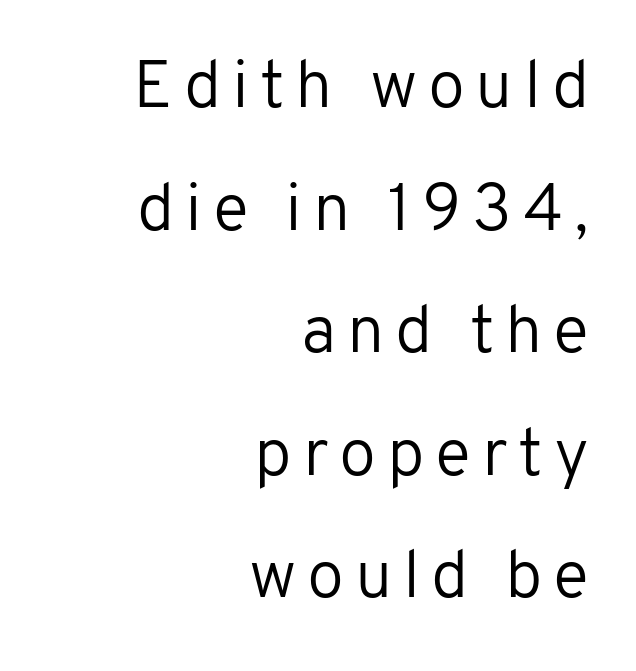
The image shows 67 px regular-weight sans-serif type, upright; set right-aligned, line spacing 1.83x, not underlined; low stroke contrast and a medium x-height.
